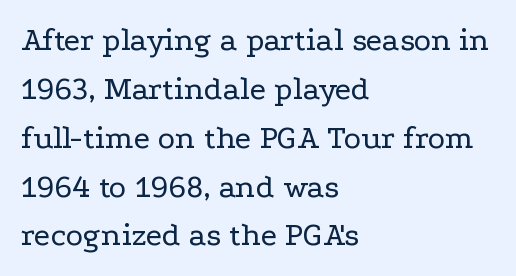
Q: Is the text bold? A: No.
Q: Is the text italic (slanted)? A: No, it is upright.
Q: Is the typeface a serif or a sans-serif typeface? A: Serif.
Q: Is the text underlined? A: No.
Q: How is the paragraph aligned? A: Left-aligned.
Q: Is the spacing between letters normal or unusually wide? A: Normal.
Q: Is the spacing between lines tight, normal or loose? A: Normal.
Q: Width (condensed, normal, or wide)? A: Wide.
Q: Stroke contrast? A: Low.
Q: x-height? A: Medium.
Q: Monospaced? A: No.
